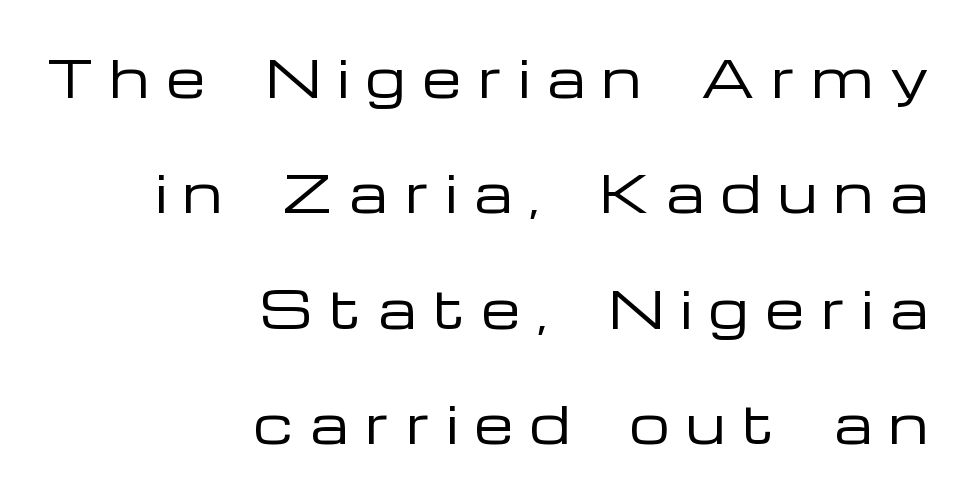
Baseline-to-baseline distance is far greater than the letter height. Quick note: underline off. Notice how the passage keeps a crisp vertical edge on the right only. This sample uses a sans-serif face.
